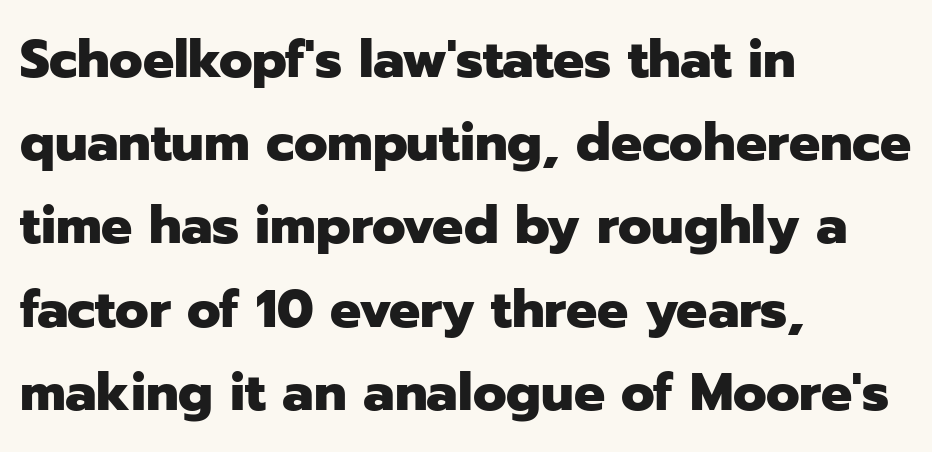
The image shows 52 px heavy sans-serif type, upright; set left-aligned, normal line spacing (1.6x), normal letter spacing, not underlined; low stroke contrast and a medium x-height.
